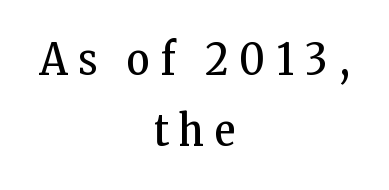
The image shows 44 px regular-weight, condensed serif type, upright; set centered, normal line spacing (1.61x), unusually wide letter spacing (+0.25 em), not underlined; low stroke contrast and a medium x-height.
